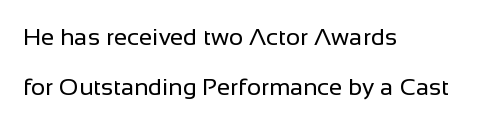
The image shows 24 px text type, upright; set left-aligned, loose line spacing (2.07x), normal letter spacing, not underlined.
